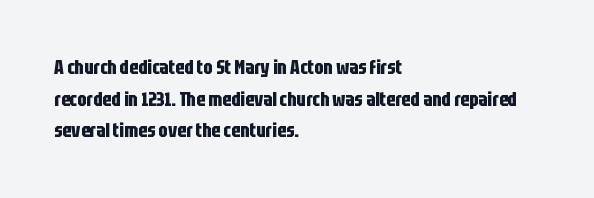
{"italic": "no", "bold": "yes", "underline": "no", "align": "left", "line_spacing": "normal", "line_spacing_ratio": 1.58, "letter_spacing": "normal", "letter_spacing_em": 0.0, "glyph_px": 20}
